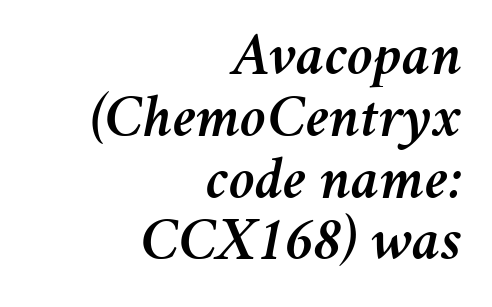
The image shows 60 px text type, italic (leaning right); set right-aligned, tight line spacing (1.03x), normal letter spacing, not underlined; medium stroke contrast and a medium x-height.
